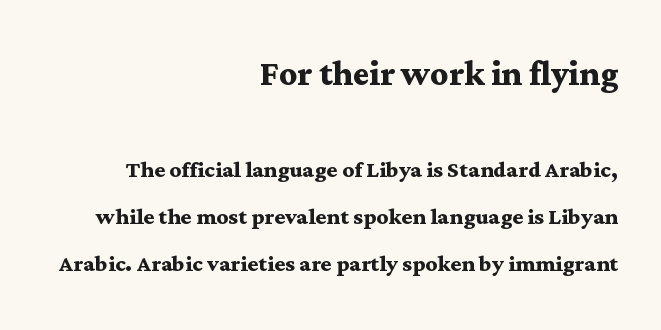
In terms of letterform style, serifs are clearly present. Between one letter and the next there's only the usual sliver of space. Honestly, there is no underline to notice here at all. Character size in the leading block exceeds that of the trailing block. The designer left line spacing at the default. Its strokes are broad and dark, the hallmark of bold type.
